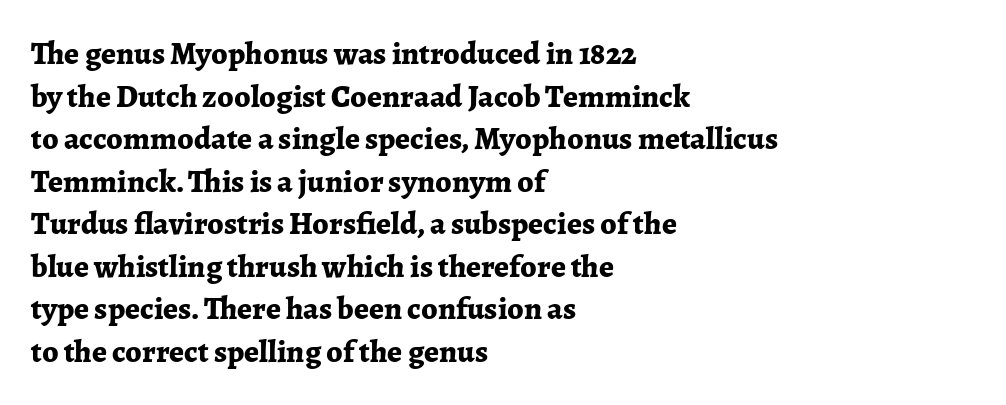
Q: Is the text bold? A: Yes.
Q: Is the text italic (slanted)? A: No, it is upright.
Q: Is the typeface a serif or a sans-serif typeface? A: Serif.
Q: Is the text underlined? A: No.
Q: How is the paragraph aligned? A: Left-aligned.
Q: Is the spacing between letters normal or unusually wide? A: Normal.
Q: Is the spacing between lines tight, normal or loose? A: Normal.
Q: Width (condensed, normal, or wide)? A: Normal.
Q: Stroke contrast? A: Low.
Q: x-height? A: Medium.
Q: Monospaced? A: No.
